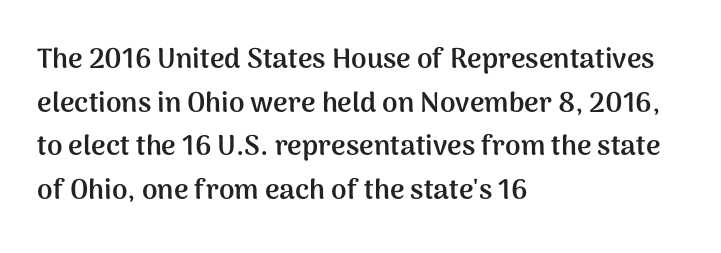
Honestly, the letter spacing is just normal — you wouldn't notice it. Plenty of ink on the page — the face is bold. The designer went with a sans here, leaving each stem footless. Is the block centered? No — it sits flush against the left margin.
